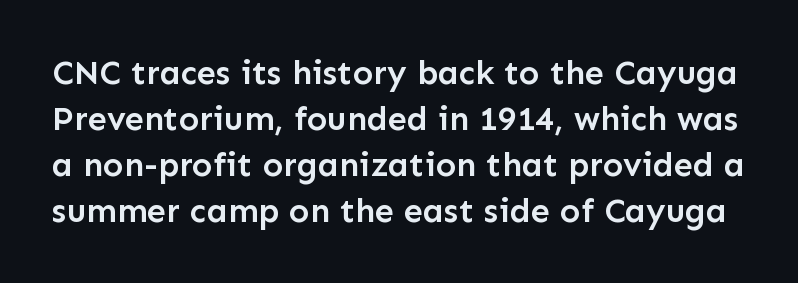
Q: Is the text bold? A: Semi-bold.
Q: Is the text italic (slanted)? A: No, it is upright.
Q: Is the typeface a serif or a sans-serif typeface? A: Sans-serif.
Q: Is the text underlined? A: No.
Q: Is the spacing between letters normal or unusually wide? A: Normal.
Q: Is the spacing between lines tight, normal or loose? A: Normal.
Q: Width (condensed, normal, or wide)? A: Normal.
Q: Stroke contrast? A: Low.
Q: x-height? A: Medium.
Q: Monospaced? A: No.
